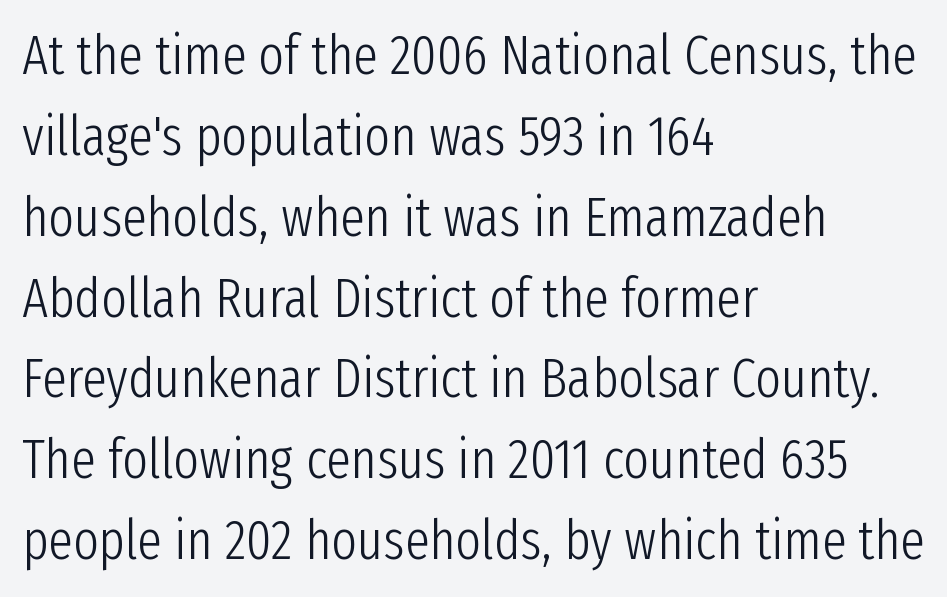
The image shows 55 px light, condensed sans-serif type, upright; set left-aligned, normal line spacing (1.47x), normal letter spacing, not underlined; low stroke contrast and a medium x-height.
